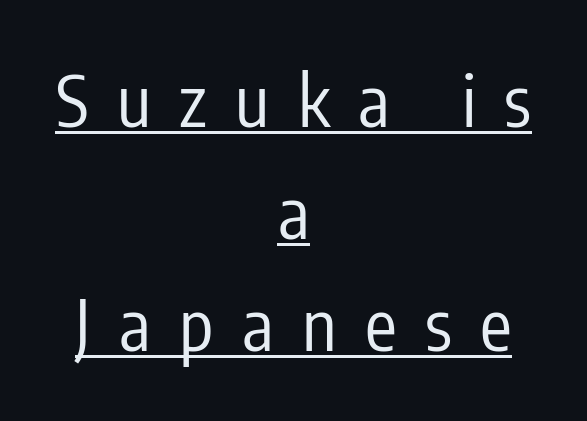
{"serif": "no", "italic": "no", "bold": "no", "weight": "regular", "width": "condensed", "stroke_contrast": "low", "x_height": "medium", "monospaced": "no", "underline": "yes", "align": "center", "line_spacing": "normal", "line_spacing_ratio": 1.58, "letter_spacing": "wide", "letter_spacing_em": 0.4, "glyph_px": 71}
